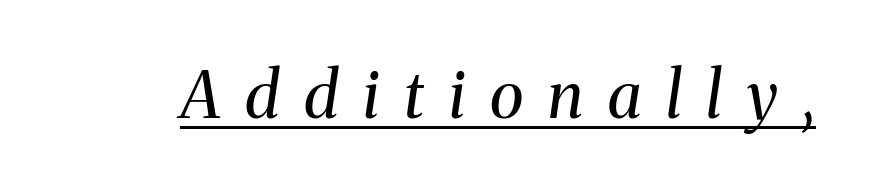
The image shows 64 px regular-weight serif type, italic (leaning right); set unusually wide letter spacing (+0.39 em), underlined; medium stroke contrast and a medium x-height.
